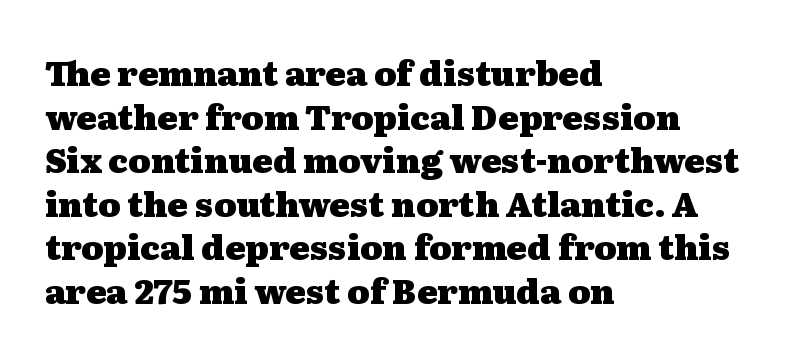
The image shows 34 px heavy, wide serif type, upright; set left-aligned, normal line spacing (1.28x), normal letter spacing, not underlined; medium stroke contrast and a medium x-height.
